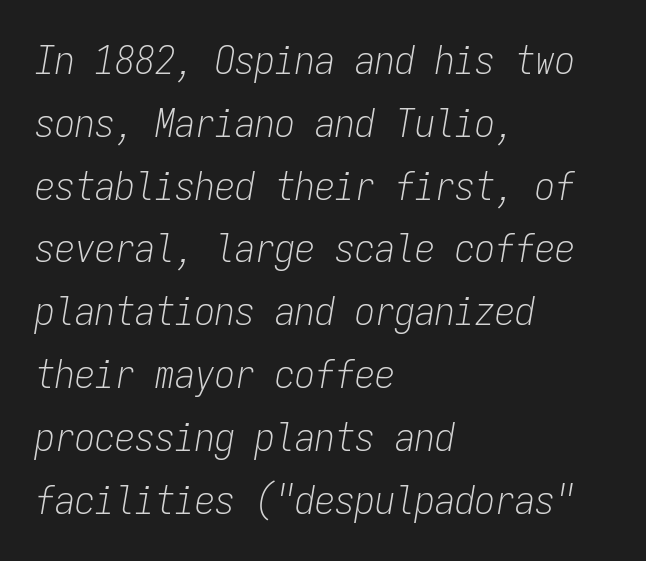
The image shows 40 px light, condensed type, italic (leaning right), monospaced; set left-aligned, normal line spacing (1.57x), normal letter spacing, not underlined; low stroke contrast and a medium x-height.
